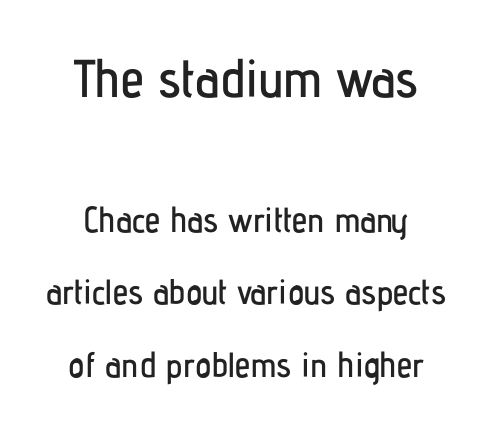
Is there much room between lines? Yes — plenty of vertical air separates them. Spacing between characters is what you'd get straight out of the box. Underlining? Definitely not there. The earlier block is typeset at a bigger size than the later block. The face used here is proportionally spaced, like ordinary book or web type.
